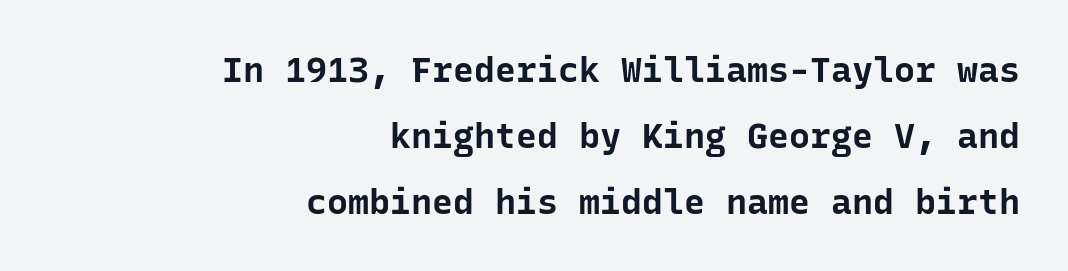
Check under the words: just untouched page. Each word holds together tightly as a unit, with standard inter-letter gaps. Reading down the block, your eye finds every line finishing at a fixed right position. How heavy is the stroke? Heavy — this is a bold.
